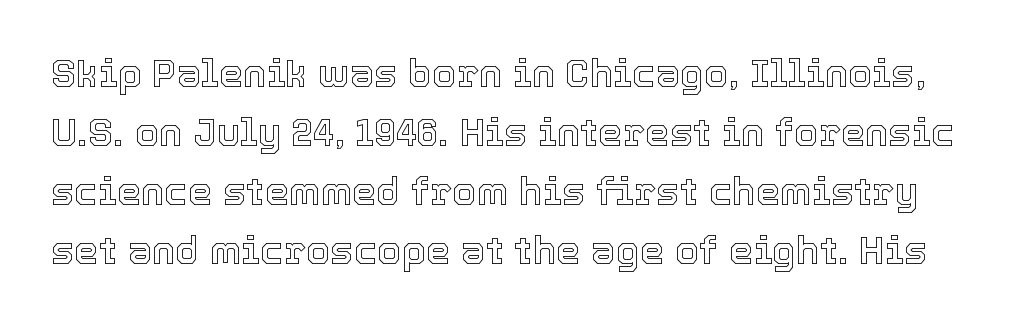
The image shows 39 px text type, upright; set normal line spacing (1.51x), normal letter spacing, not underlined; a medium x-height.
